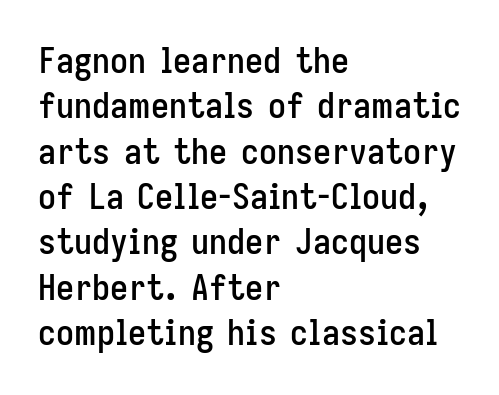
{"serif": "no", "italic": "no", "width": "condensed", "stroke_contrast": "low", "x_height": "medium", "monospaced": "no", "underline": "no", "align": "left", "line_spacing": "normal", "line_spacing_ratio": 1.26, "letter_spacing": "normal", "letter_spacing_em": 0.0, "glyph_px": 36}
